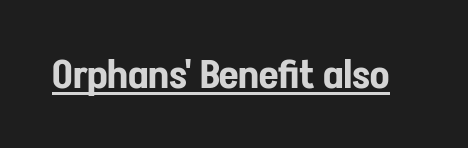
{"serif": "no", "italic": "no", "width": "condensed", "stroke_contrast": "low", "x_height": "medium", "monospaced": "no", "underline": "yes", "letter_spacing": "normal", "letter_spacing_em": 0.0, "glyph_px": 40}
